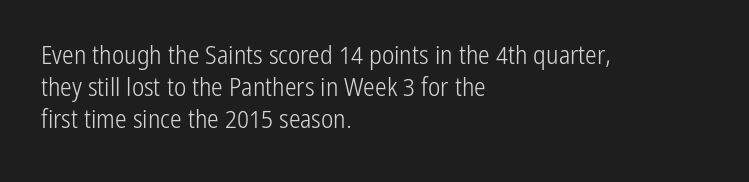
The passage shown is not underscored anywhere. Words appear dense and cohesive because spacing is normal. Alignment: flush left. Unlike italic type, these characters show no tilt at all.
